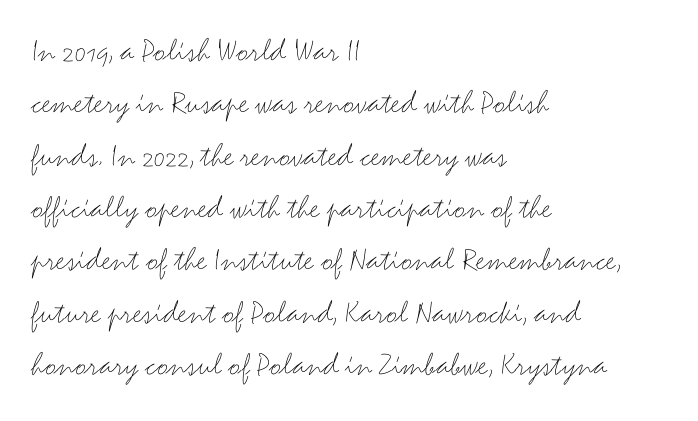
Q: Is the text bold? A: No.
Q: Is the text italic (slanted)? A: Yes.
Q: Is the typeface a serif or a sans-serif typeface? A: Sans-serif.
Q: Is the text underlined? A: No.
Q: How is the paragraph aligned? A: Left-aligned.
Q: Is the spacing between letters normal or unusually wide? A: Normal.
Q: Is the spacing between lines tight, normal or loose? A: Normal.
Q: Width (condensed, normal, or wide)? A: Wide.
Q: Stroke contrast? A: Medium.
Q: x-height? A: Small.
Q: Monospaced? A: No.
